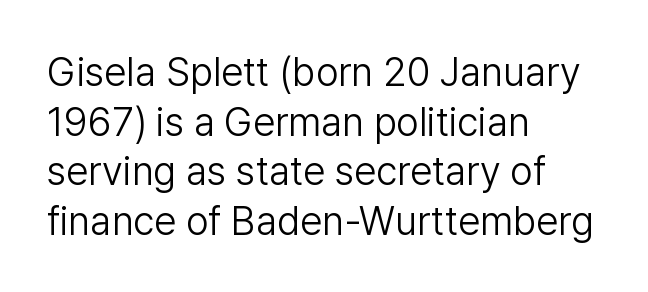
Q: Is the text bold? A: No.
Q: Is the text italic (slanted)? A: No, it is upright.
Q: Is the typeface a serif or a sans-serif typeface? A: Sans-serif.
Q: Is the text underlined? A: No.
Q: How is the paragraph aligned? A: Left-aligned.
Q: Is the spacing between letters normal or unusually wide? A: Normal.
Q: Width (condensed, normal, or wide)? A: Normal.
Q: Stroke contrast? A: Low.
Q: x-height? A: Medium.
Q: Monospaced? A: No.
